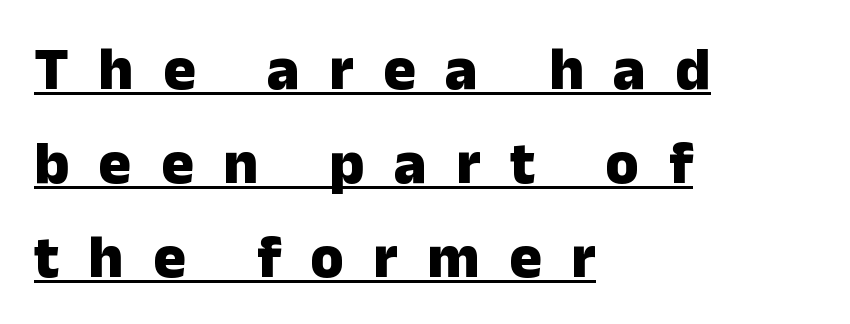
The image shows 61 px heavy sans-serif type, upright; set left-aligned, normal line spacing (1.54x), unusually wide letter spacing (+0.48 em), underlined; low stroke contrast and a medium x-height.
